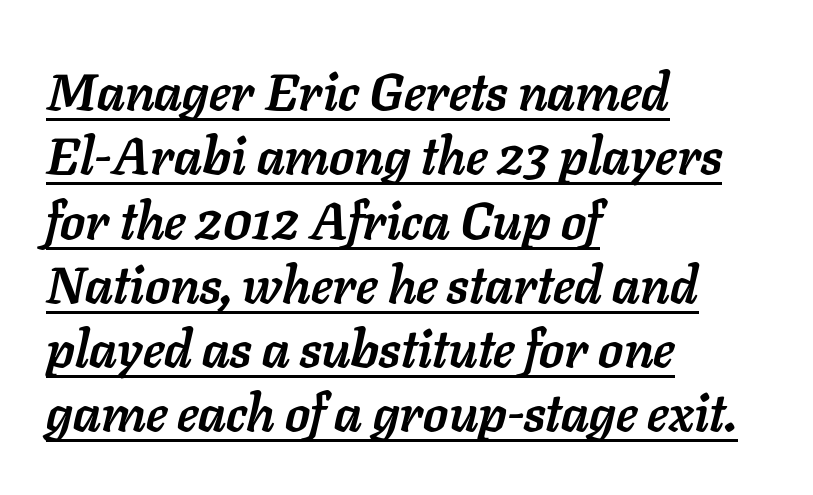
The image shows 51 px semibold type, italic (leaning right); set left-aligned, normal line spacing (1.26x), normal letter spacing, underlined; low stroke contrast and a medium x-height.
